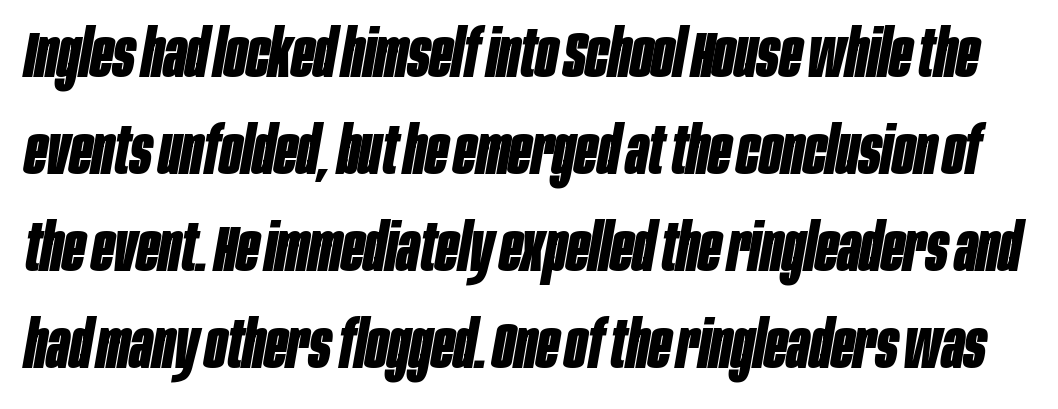
This block has exactly the height ordinary leading produces. Each glyph is drawn with heavy, bold strokes. Decoration check: the copy has no underline. The face used here is rendered with its standard letterfit. You could not count columns in this text — the font is proportionally spaced. Posture: slanted.
